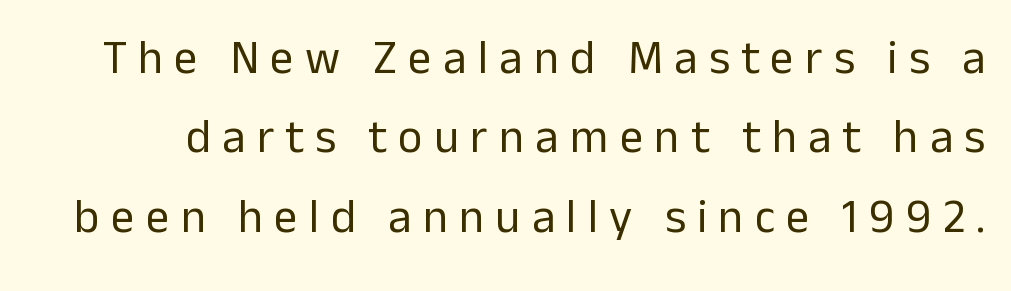
Q: Is the text bold? A: No.
Q: Is the text italic (slanted)? A: No, it is upright.
Q: Is the typeface a serif or a sans-serif typeface? A: Sans-serif.
Q: Is the text underlined? A: No.
Q: Is the spacing between letters normal or unusually wide? A: Unusually wide.
Q: Is the spacing between lines tight, normal or loose? A: Normal.
Q: Width (condensed, normal, or wide)? A: Normal.
Q: Stroke contrast? A: Low.
Q: x-height? A: Medium.
Q: Monospaced? A: No.
